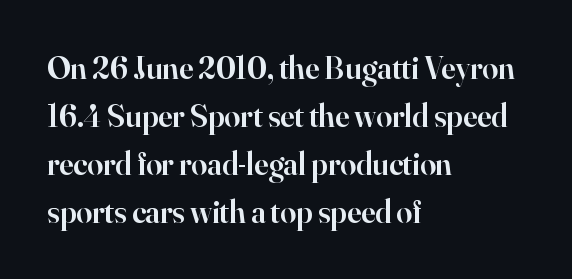
The gaps between neighbouring characters are ordinary and unremarkable. Only glyphs here, with clear space below each row. The paragraph shown leans on its left margin. The face used here is proportionally spaced, like ordinary book or web type. Notice how the stems are strictly vertical — no italics here.
